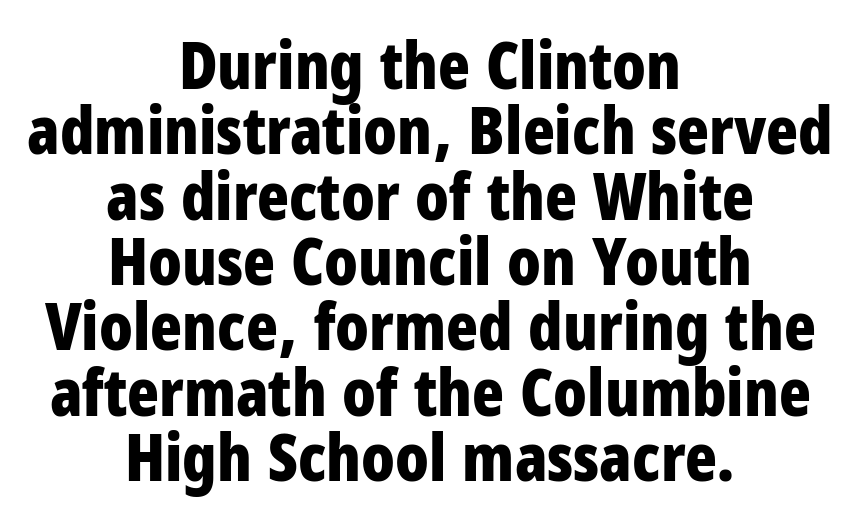
{"serif": "no", "italic": "no", "bold": "yes", "weight": "bold", "width": "condensed", "stroke_contrast": "low", "x_height": "large", "monospaced": "no", "underline": "no", "align": "center", "line_spacing": "tight", "line_spacing_ratio": 0.99, "letter_spacing": "normal", "letter_spacing_em": 0.0, "glyph_px": 66}
